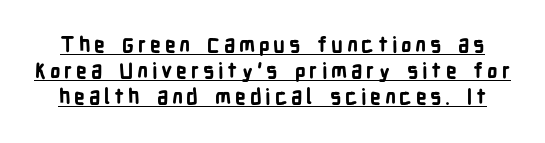
{"italic": "no", "bold": "yes", "underline": "yes", "line_spacing_ratio": 1.24, "glyph_px": 21}
